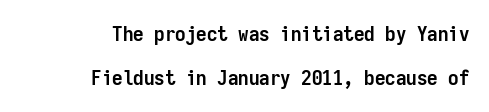
The image shows 21 px bold type, upright; set right-aligned, loose line spacing (2.11x), normal letter spacing, not underlined.
